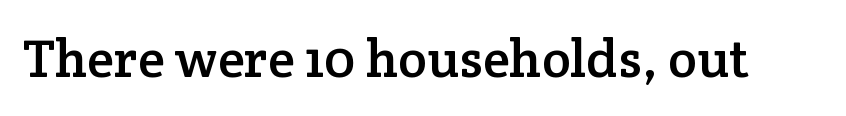
{"serif": "yes", "italic": "no", "width": "normal", "stroke_contrast": "low", "x_height": "medium", "monospaced": "no", "underline": "no", "letter_spacing": "normal", "letter_spacing_em": 0.0, "glyph_px": 54}
